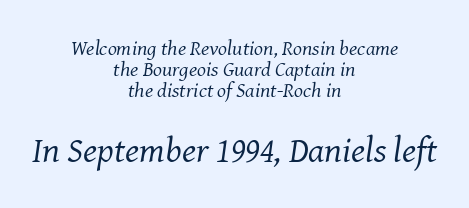
{"serif": "yes", "italic": "yes", "lean": "right", "slant_degrees": 8, "bold": "no", "weight": "regular", "width": "normal", "stroke_contrast": "medium", "x_height": "medium", "monospaced": "no", "underline": "no", "align": "center", "line_spacing": "tight", "line_spacing_ratio": 0.99, "letter_spacing": "normal", "letter_spacing_em": 0.0, "larger_block": "second", "size_ratio": 1.71, "glyph_px": 36}
